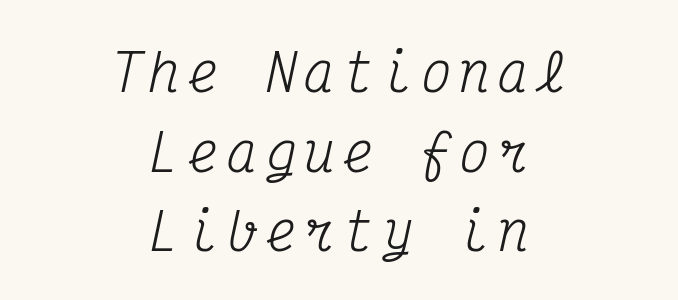
The image shows 51 px regular-weight, condensed serif type, italic (leaning right), monospaced; set centered, normal line spacing (1.56x), not underlined; medium stroke contrast and a medium x-height.
